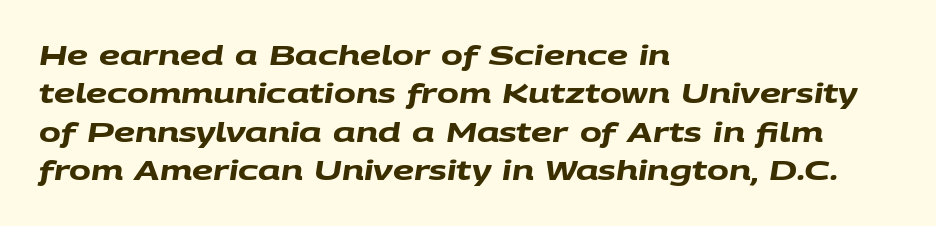
The image shows 26 px bold type; set left-aligned, normal line spacing (1.48x), normal letter spacing, not underlined.
